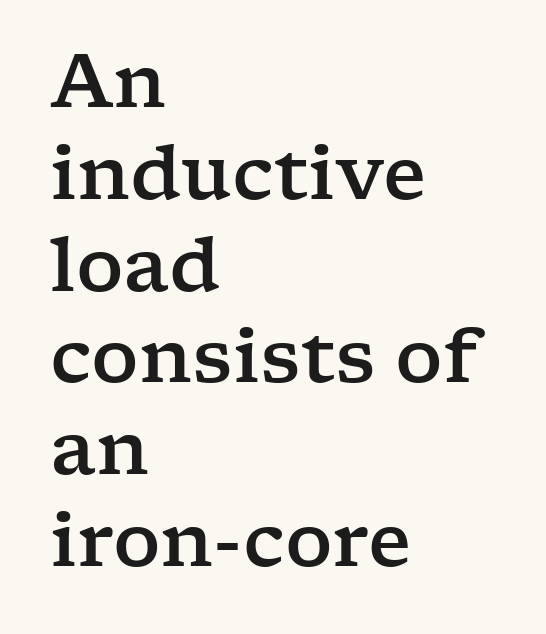
Q: Is the text italic (slanted)? A: No, it is upright.
Q: Is the typeface a serif or a sans-serif typeface? A: Serif.
Q: Is the text underlined? A: No.
Q: How is the paragraph aligned? A: Left-aligned.
Q: Is the spacing between letters normal or unusually wide? A: Normal.
Q: Width (condensed, normal, or wide)? A: Wide.
Q: Stroke contrast? A: Low.
Q: x-height? A: Medium.
Q: Monospaced? A: No.
